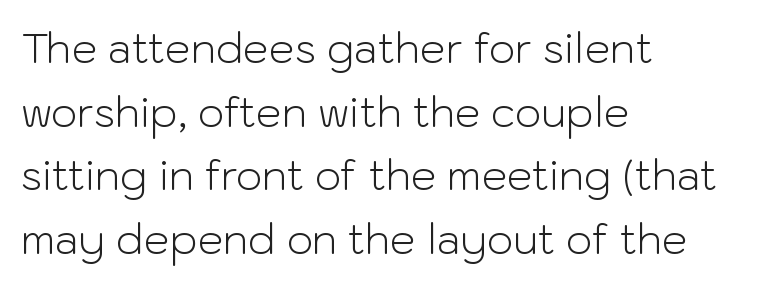
The image shows 41 px light sans-serif type, upright; set left-aligned, normal line spacing (1.55x), normal letter spacing, not underlined; low stroke contrast and a medium x-height.
